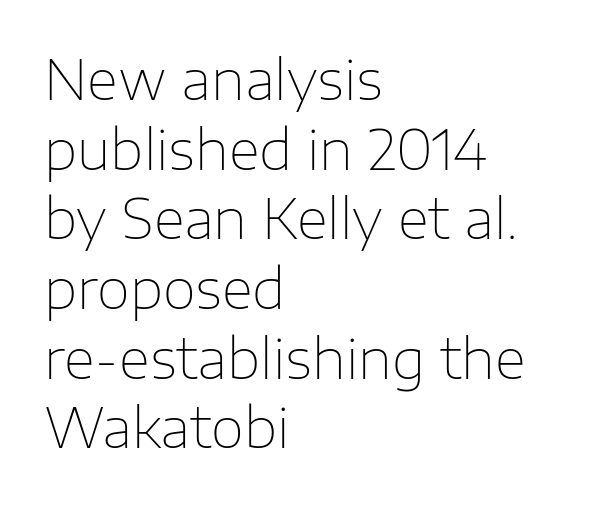
The image shows 54 px thin sans-serif type, upright; set left-aligned, normal line spacing (1.29x), normal letter spacing, not underlined; low stroke contrast and a medium x-height.
